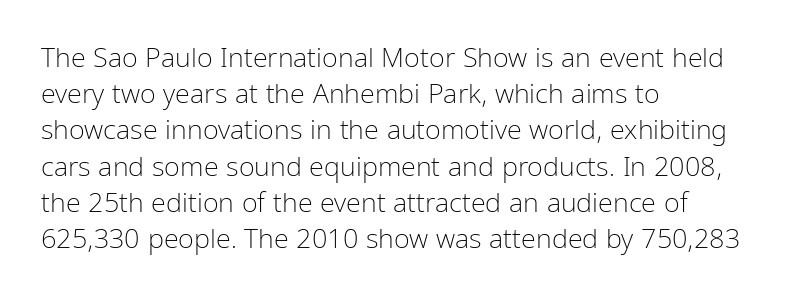
The image shows 27 px text type, upright; set left-aligned, normal line spacing (1.34x), normal letter spacing, not underlined.
